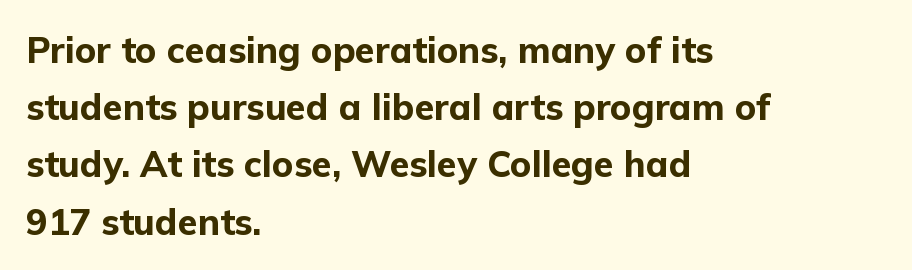
Letterform terminals end flat and unadorned throughout the passage. The axis of the letterforms is exactly vertical. The gap between lines stays unmarked. Horizontal bands of white between lines are of average thickness. A classic flush-left, rag-right setting is used for this passage.
